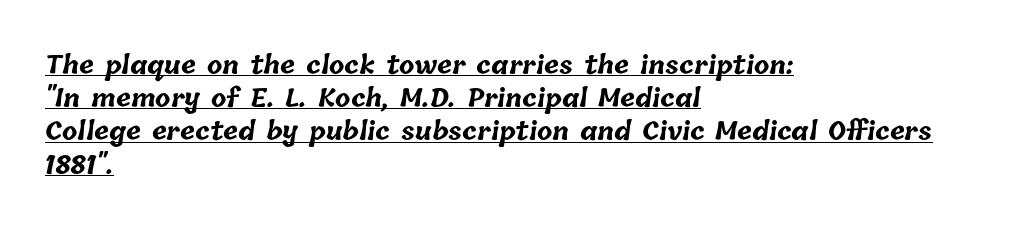
{"bold": "yes", "underline": "yes", "align": "left", "line_spacing": "normal", "line_spacing_ratio": 1.33, "letter_spacing": "normal", "letter_spacing_em": 0.0, "glyph_px": 25}
